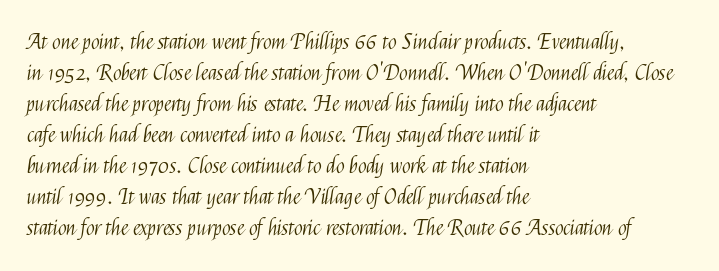
The image shows 22 px text type; set left-aligned, normal line spacing (1.41x), normal letter spacing, not underlined.
